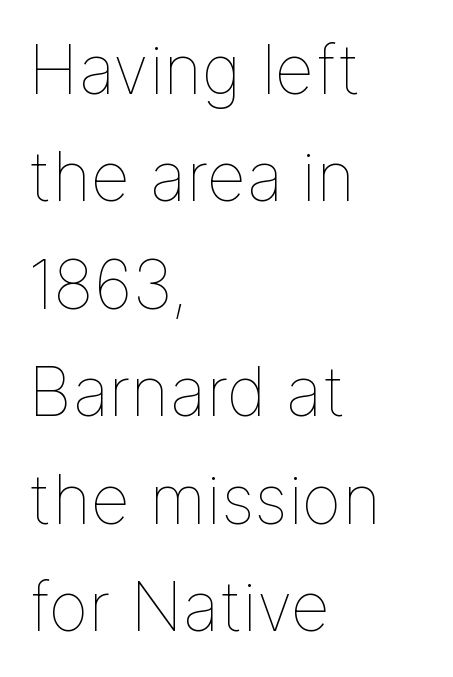
The image shows 68 px thin type, upright; set left-aligned, normal line spacing (1.58x), normal letter spacing, not underlined; low stroke contrast and a medium x-height.
